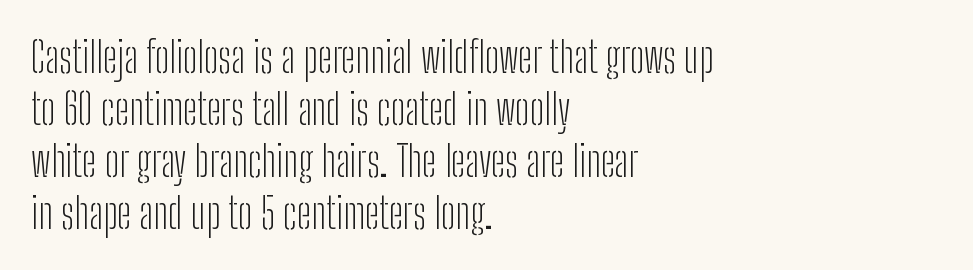
Q: Is the text bold? A: No.
Q: Is the text italic (slanted)? A: No, it is upright.
Q: Is the typeface a serif or a sans-serif typeface? A: Sans-serif.
Q: Is the text underlined? A: No.
Q: How is the paragraph aligned? A: Left-aligned.
Q: Is the spacing between letters normal or unusually wide? A: Normal.
Q: Width (condensed, normal, or wide)? A: Condensed.
Q: Stroke contrast? A: Low.
Q: x-height? A: Medium.
Q: Monospaced? A: No.
